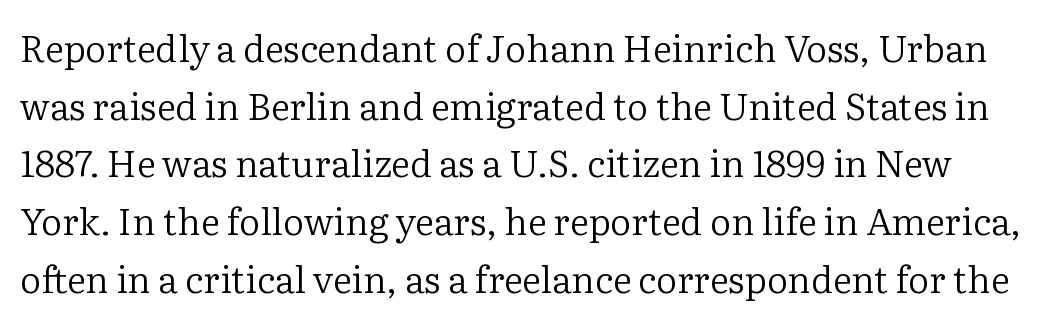
The image shows 37 px regular-weight serif type, upright; set normal line spacing (1.56x), normal letter spacing, not underlined; low stroke contrast and a medium x-height.
